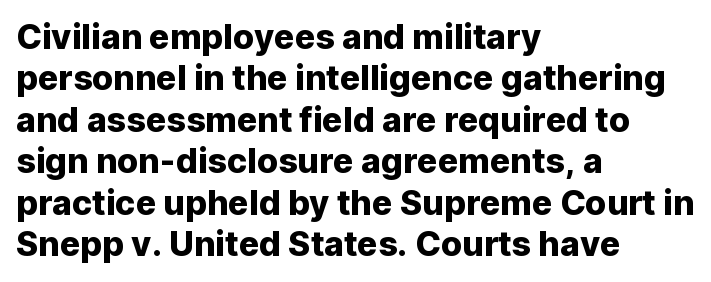
The letters stand upright; this is a roman face. What kind of face is this? One without serifs — a sans. These lines are rendered in a variable-pitch font. The strip under each line holds only bare page. Is the letter spacing exaggerated? No — it looks like the ordinary default.
